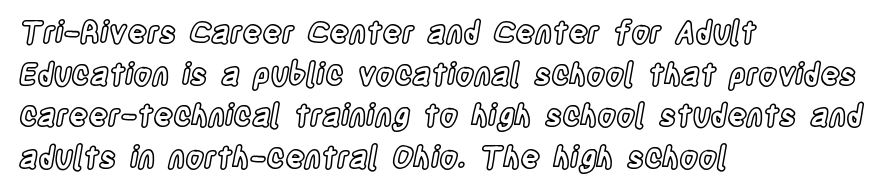
Q: Is the text italic (slanted)? A: Yes.
Q: Is the text underlined? A: No.
Q: How is the paragraph aligned? A: Left-aligned.
Q: Is the spacing between letters normal or unusually wide? A: Normal.
Q: Is the spacing between lines tight, normal or loose? A: Normal.
Q: Width (condensed, normal, or wide)? A: Condensed.
Q: x-height? A: Large.
Q: Monospaced? A: No.
